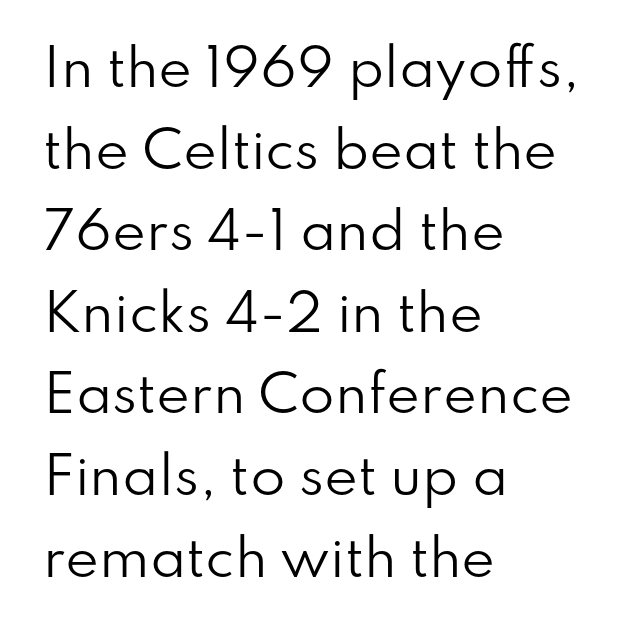
Q: Is the text bold? A: No.
Q: Is the text italic (slanted)? A: No, it is upright.
Q: Is the typeface a serif or a sans-serif typeface? A: Sans-serif.
Q: Is the text underlined? A: No.
Q: How is the paragraph aligned? A: Left-aligned.
Q: Is the spacing between letters normal or unusually wide? A: Normal.
Q: Is the spacing between lines tight, normal or loose? A: Normal.
Q: Width (condensed, normal, or wide)? A: Normal.
Q: Stroke contrast? A: Low.
Q: x-height? A: Small.
Q: Monospaced? A: No.
